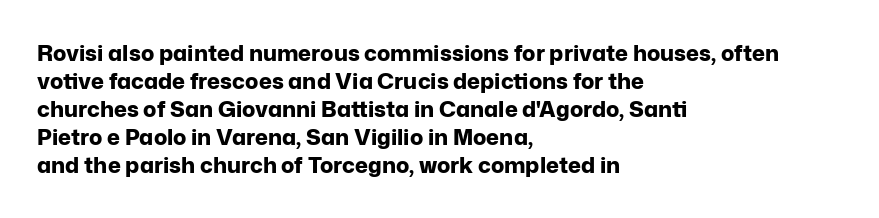
Q: Is the text bold? A: Yes.
Q: Is the text italic (slanted)? A: No, it is upright.
Q: Is the text underlined? A: No.
Q: How is the paragraph aligned? A: Left-aligned.
Q: Is the spacing between letters normal or unusually wide? A: Normal.
Q: Is the spacing between lines tight, normal or loose? A: Normal.
